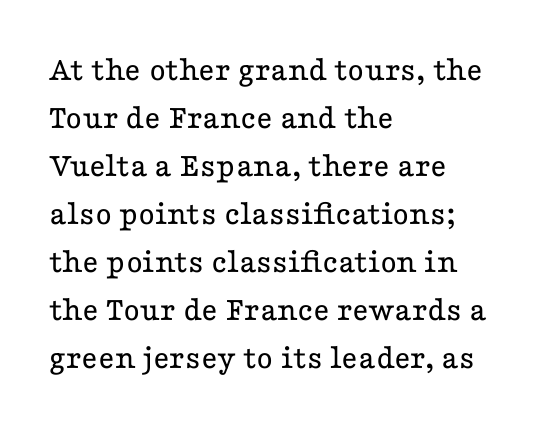
Q: Is the text bold? A: No.
Q: Is the text italic (slanted)? A: No, it is upright.
Q: Is the typeface a serif or a sans-serif typeface? A: Serif.
Q: Is the text underlined? A: No.
Q: How is the paragraph aligned? A: Left-aligned.
Q: Is the spacing between letters normal or unusually wide? A: Normal.
Q: Is the spacing between lines tight, normal or loose? A: Normal.
Q: Width (condensed, normal, or wide)? A: Wide.
Q: Stroke contrast? A: Low.
Q: x-height? A: Medium.
Q: Monospaced? A: No.
